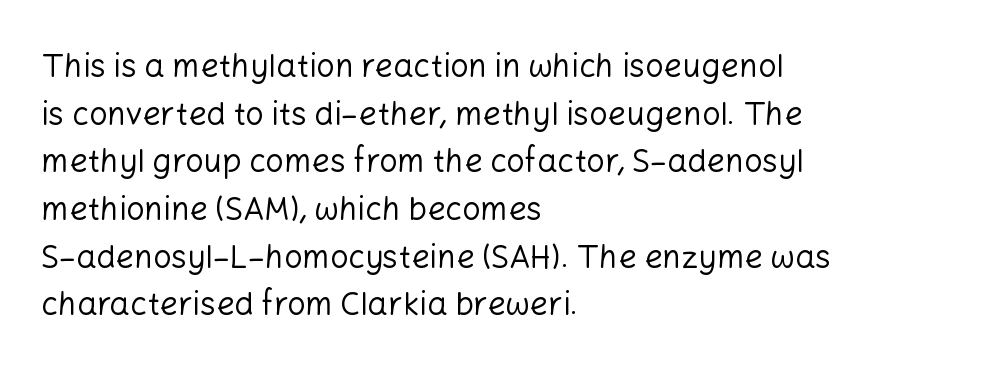
The image shows 32 px regular-weight sans-serif type, upright; set left-aligned, normal line spacing (1.49x), normal letter spacing, not underlined; low stroke contrast and a medium x-height.
